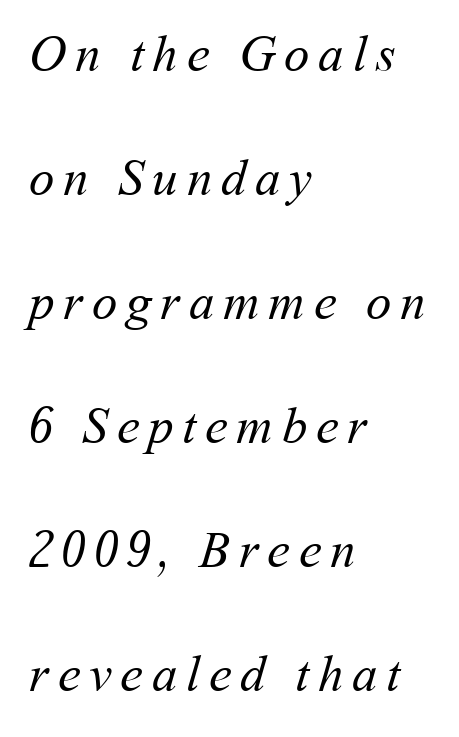
The image shows 51 px regular-weight type; set left-aligned, loose line spacing (2.43x), not underlined; medium stroke contrast and a medium x-height.
